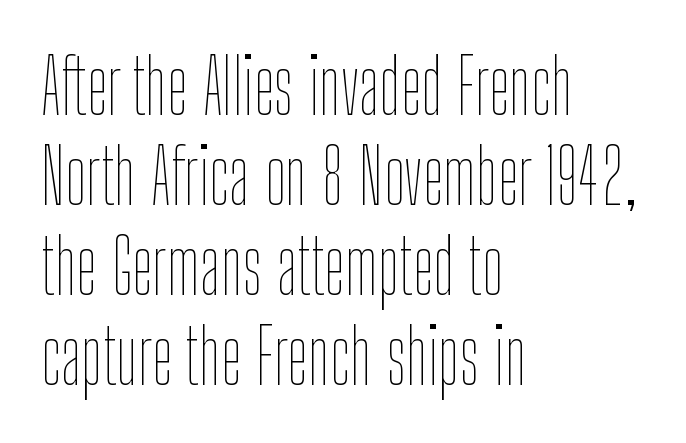
Q: Is the text bold? A: No.
Q: Is the text italic (slanted)? A: No, it is upright.
Q: Is the text underlined? A: No.
Q: How is the paragraph aligned? A: Left-aligned.
Q: Is the spacing between letters normal or unusually wide? A: Normal.
Q: Width (condensed, normal, or wide)? A: Condensed.
Q: Stroke contrast? A: Low.
Q: x-height? A: Medium.
Q: Monospaced? A: No.
